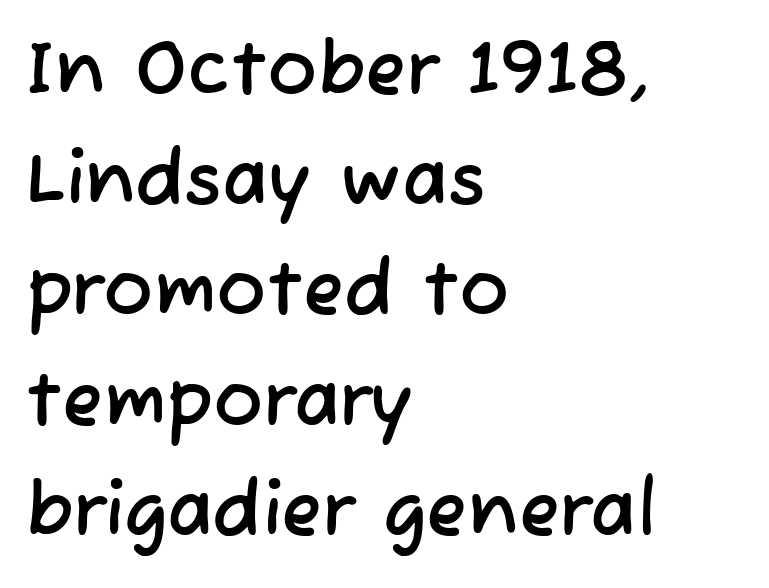
The image shows 75 px sans-serif type; set left-aligned, normal line spacing (1.47x), normal letter spacing, not underlined; low stroke contrast and a medium x-height.
